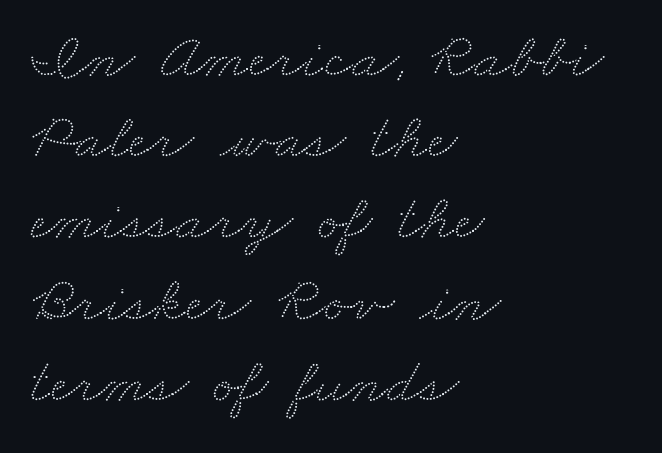
{"width": "wide", "stroke_contrast": "low", "x_height": "small", "monospaced": "no", "underline": "no", "align": "left", "line_spacing": "normal", "line_spacing_ratio": 1.25, "letter_spacing": "normal", "letter_spacing_em": 0.0, "glyph_px": 65}
